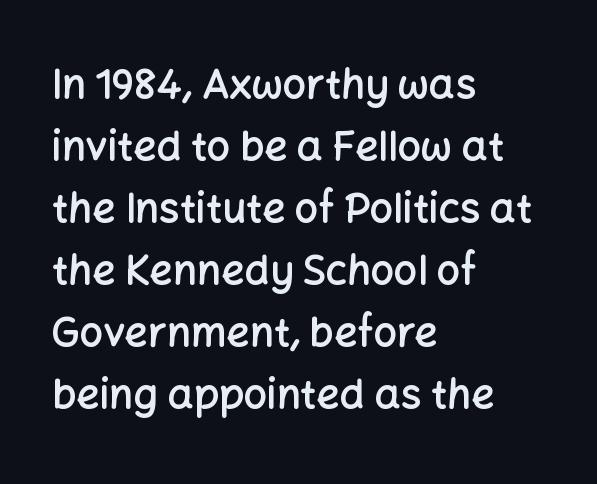
This rendering leaves character spacing at its baseline value. Note: no serifs on the glyphs. A normal amount of white space separates one row of letters from the next. Bare-footed words on every line.
